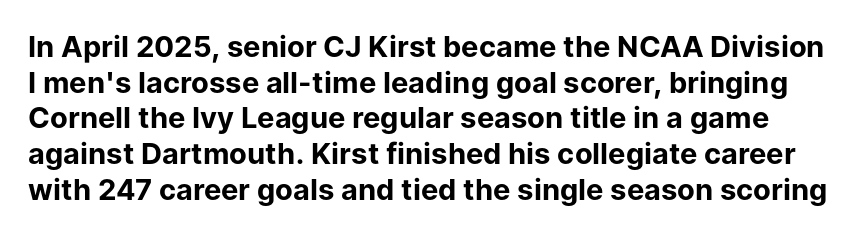
{"serif": "no", "italic": "no", "bold": "yes", "weight": "bold", "width": "normal", "stroke_contrast": "low", "x_height": "medium", "monospaced": "no", "underline": "no", "line_spacing_ratio": 1.23, "letter_spacing": "normal", "letter_spacing_em": 0.0, "glyph_px": 29}
